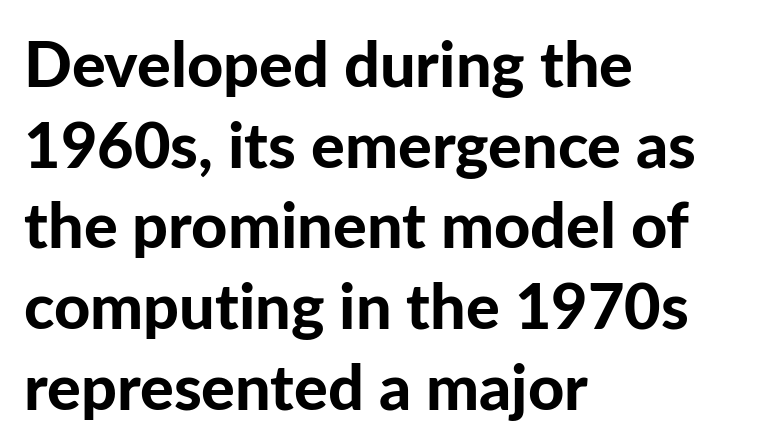
Q: Is the text bold? A: Yes.
Q: Is the text italic (slanted)? A: No, it is upright.
Q: Is the typeface a serif or a sans-serif typeface? A: Sans-serif.
Q: Is the text underlined? A: No.
Q: How is the paragraph aligned? A: Left-aligned.
Q: Is the spacing between letters normal or unusually wide? A: Normal.
Q: Is the spacing between lines tight, normal or loose? A: Normal.
Q: Width (condensed, normal, or wide)? A: Normal.
Q: Stroke contrast? A: Low.
Q: x-height? A: Medium.
Q: Monospaced? A: No.
